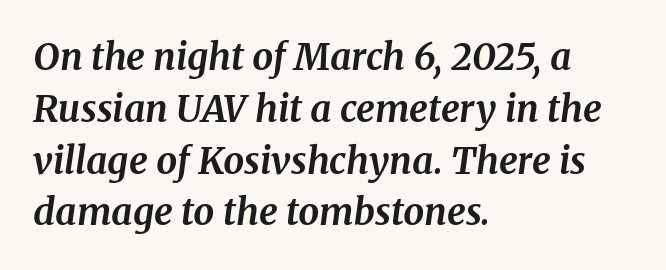
This sample uses a serif face. There is no visible air inserted between adjacent glyphs. Emphasis by weight is at full strength: bold. Vertical spacing — default. A typesetter would call this proportional, since set widths differ per character. The lettering tilts uniformly, giving the passage an italic look.
